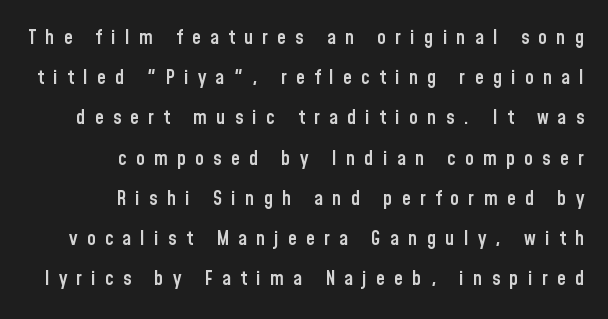
The image shows 20 px text type, upright; set right-aligned, loose line spacing (2.01x), unusually wide letter spacing (+0.46 em), not underlined.
